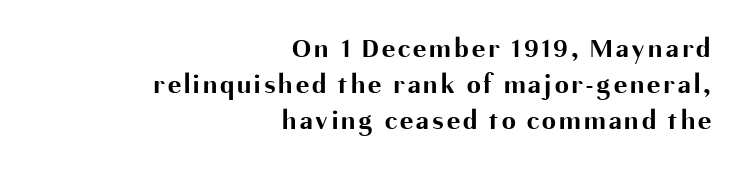
{"serif": "no", "italic": "no", "bold": "yes", "weight": "bold", "width": "normal", "stroke_contrast": "medium", "x_height": "medium", "monospaced": "no", "underline": "no", "align": "right", "line_spacing": "normal", "line_spacing_ratio": 1.28, "glyph_px": 28}
